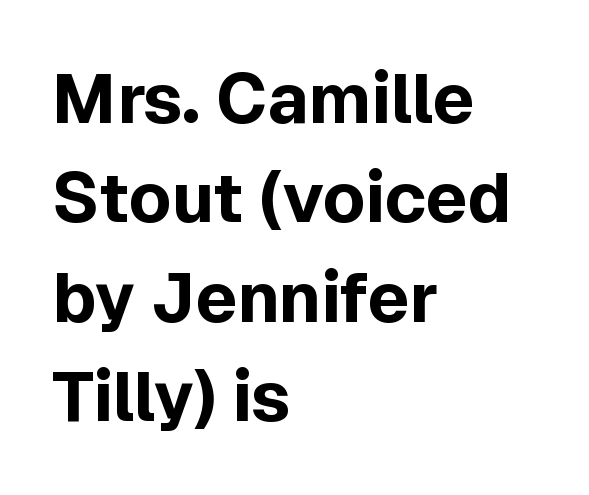
{"serif": "no", "italic": "no", "bold": "yes", "weight": "bold", "width": "normal", "x_height": "medium", "monospaced": "no", "underline": "no", "align": "left", "line_spacing": "normal", "line_spacing_ratio": 1.42, "letter_spacing": "normal", "letter_spacing_em": 0.0, "glyph_px": 70}
